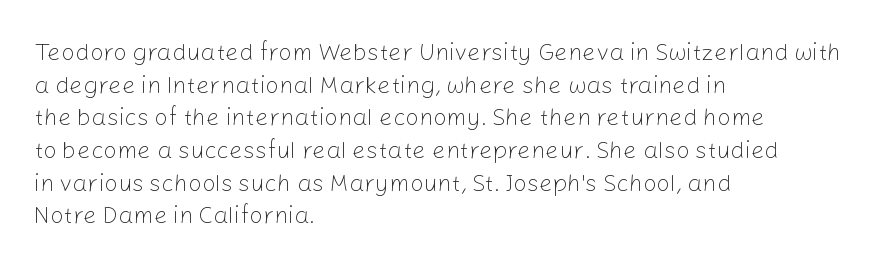
{"italic": "no", "bold": "no", "underline": "no", "align": "left", "line_spacing": "normal", "line_spacing_ratio": 1.36, "letter_spacing": "normal", "letter_spacing_em": 0.0, "glyph_px": 24}
